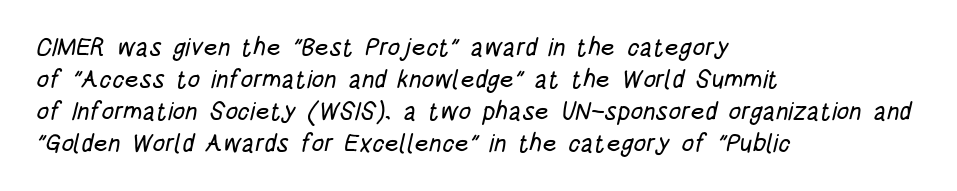
The image shows 25 px text type; set left-aligned, normal line spacing (1.28x), normal letter spacing, not underlined.
